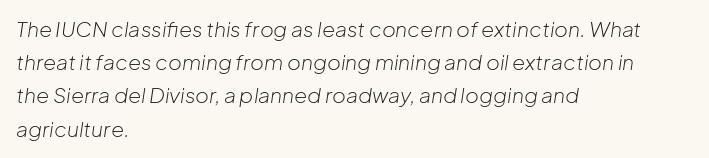
Q: Is the text bold? A: No.
Q: Is the text italic (slanted)? A: Yes, it leans right by about 8 degrees.
Q: Is the text underlined? A: No.
Q: How is the paragraph aligned? A: Left-aligned.
Q: Is the spacing between letters normal or unusually wide? A: Normal.
Q: Is the spacing between lines tight, normal or loose? A: Normal.
